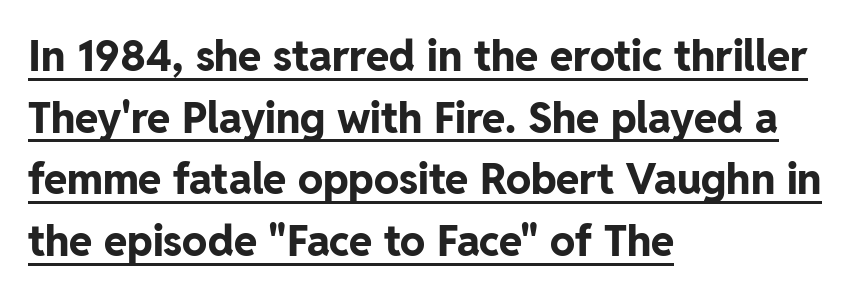
The image shows 42 px bold sans-serif type, upright; set left-aligned, normal line spacing (1.47x), normal letter spacing, underlined; low stroke contrast and a medium x-height.
